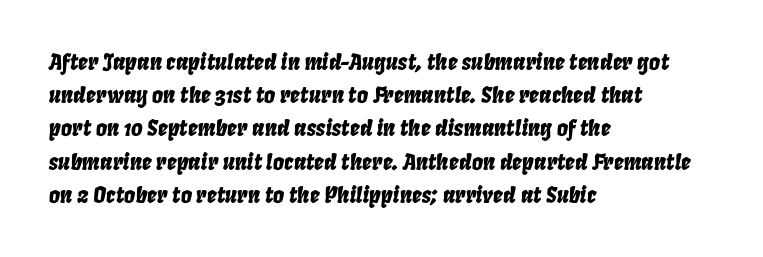
Q: Is the text italic (slanted)? A: Yes, it leans right by about 8 degrees.
Q: Is the text underlined? A: No.
Q: How is the paragraph aligned? A: Left-aligned.
Q: Is the spacing between letters normal or unusually wide? A: Normal.
Q: Is the spacing between lines tight, normal or loose? A: Normal.
